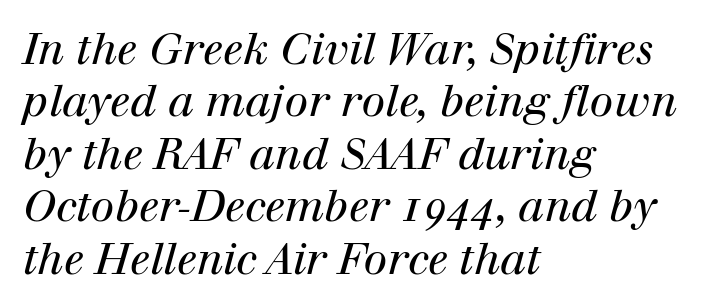
{"serif": "yes", "italic": "yes", "lean": "right", "slant_degrees": 12, "bold": "no", "weight": "regular", "width": "normal", "stroke_contrast": "high", "x_height": "medium", "monospaced": "no", "underline": "no", "align": "left", "line_spacing_ratio": 1.22, "letter_spacing": "normal", "letter_spacing_em": 0.0, "glyph_px": 43}
